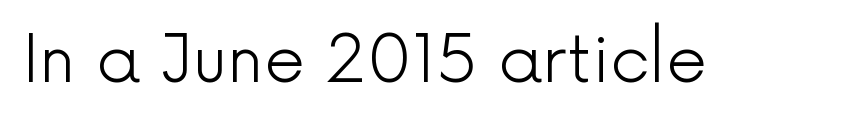
The image shows 65 px light sans-serif type, upright; set normal letter spacing, not underlined; a medium x-height.
